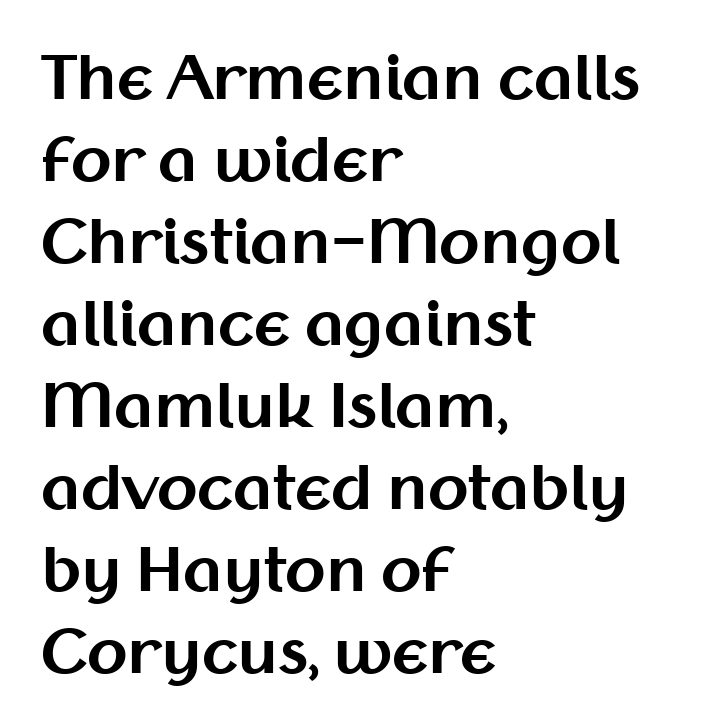
The image shows 59 px bold sans-serif type, upright; set left-aligned, normal line spacing (1.39x), normal letter spacing, not underlined; medium stroke contrast and a medium x-height.
